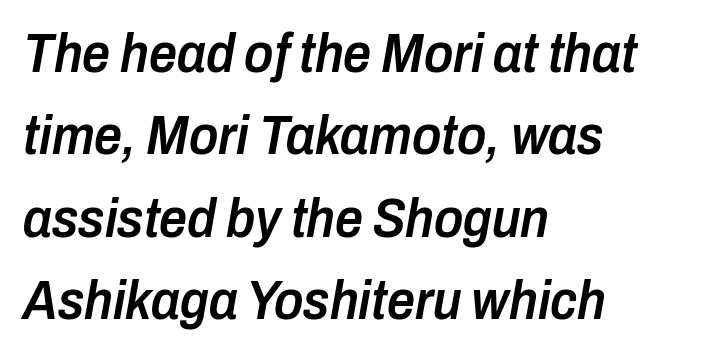
The image shows 55 px semibold, condensed type, italic (leaning right); set left-aligned, normal line spacing (1.5x), normal letter spacing, not underlined; low stroke contrast and a medium x-height.
